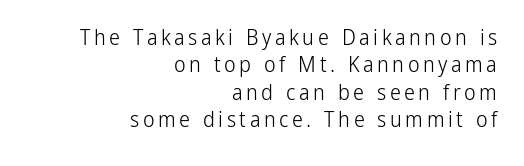
The image shows 22 px text type, upright; set right-aligned, line spacing 1.24x, not underlined.
